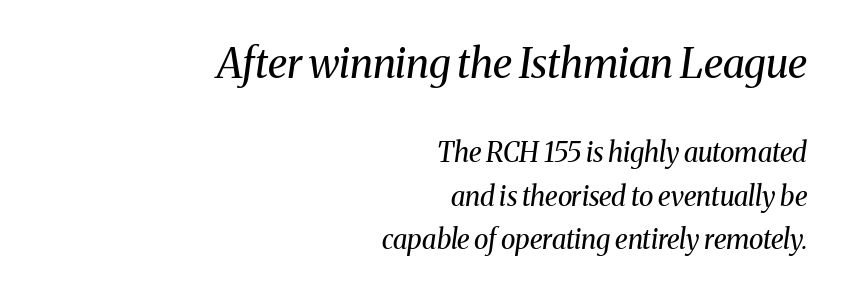
Q: Is the text bold? A: No.
Q: Is the text italic (slanted)? A: Yes, it leans right by about 8 degrees.
Q: Is the typeface a serif or a sans-serif typeface? A: Serif.
Q: Is the text underlined? A: No.
Q: How is the paragraph aligned? A: Right-aligned.
Q: Is the spacing between letters normal or unusually wide? A: Normal.
Q: Is the spacing between lines tight, normal or loose? A: Normal.
Q: Which block of text is set in a larger size, the first (top) or the second (bottom)? A: The first (top) one.
Q: Width (condensed, normal, or wide)? A: Normal.
Q: Stroke contrast? A: Medium.
Q: x-height? A: Medium.
Q: Monospaced? A: No.
